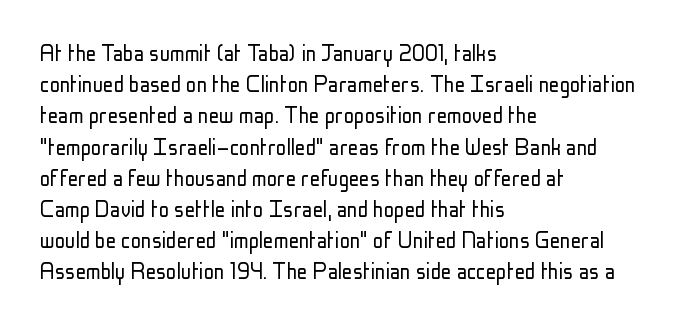
The image shows 26 px text type, upright; set left-aligned, line spacing 1.2x, normal letter spacing, not underlined.
